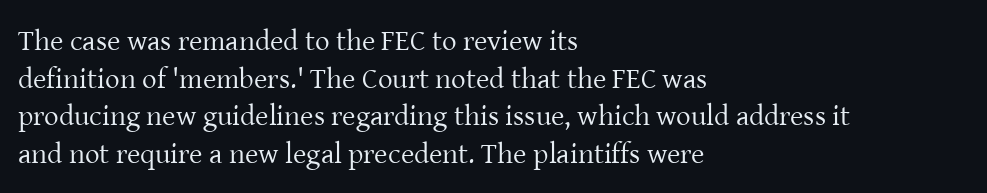
{"serif": "yes", "italic": "no", "bold": "no", "weight": "regular", "width": "normal", "stroke_contrast": "low", "x_height": "medium", "monospaced": "no", "underline": "no", "align": "left", "line_spacing": "normal", "line_spacing_ratio": 1.3, "letter_spacing": "normal", "letter_spacing_em": 0.0, "glyph_px": 29}
